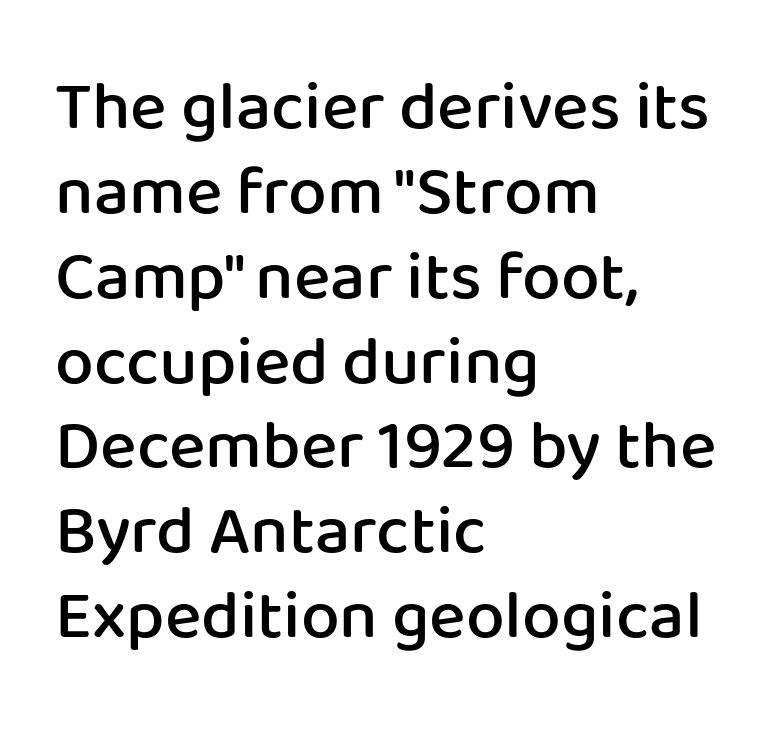
The image shows 69 px semibold sans-serif type, upright; set left-aligned, line spacing 1.23x, normal letter spacing, not underlined; low stroke contrast and a medium x-height.
